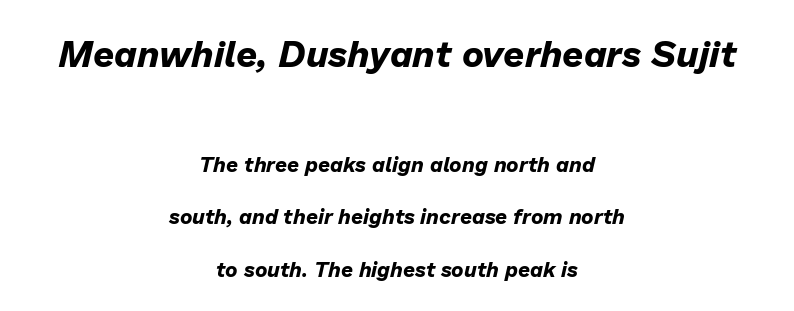
Observe the lean: these are italic letterforms. The compositor balanced each line on the midline. A dark, heavy texture on the line: the type is bold. Between one letter and the next there's only the usual sliver of space. Honestly, the rows look like they've been pulled way apart.
